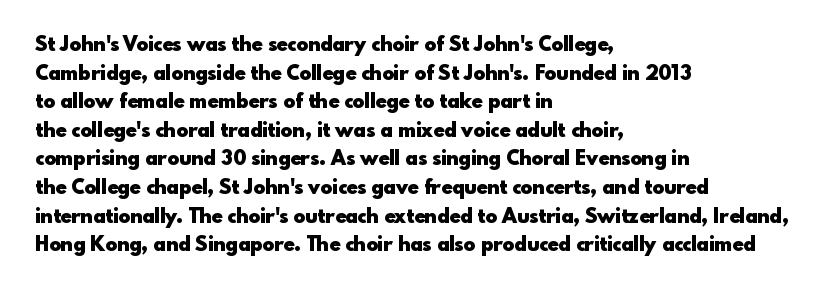
{"italic": "no", "bold": "yes", "underline": "no", "align": "left", "line_spacing": "normal", "line_spacing_ratio": 1.43, "letter_spacing": "normal", "letter_spacing_em": 0.0, "glyph_px": 20}
